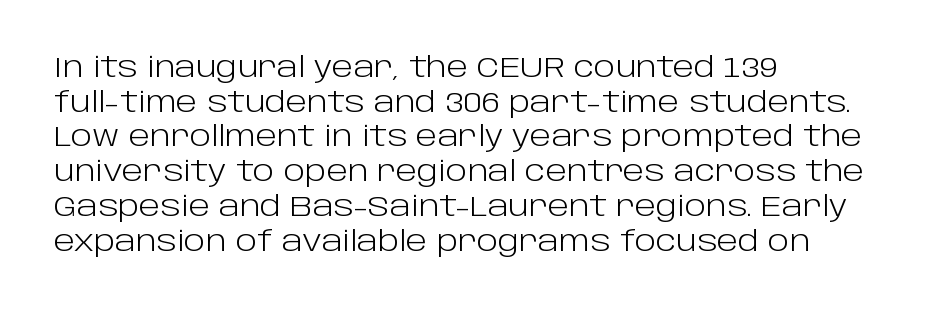
The image shows 28 px light sans-serif type, upright; set left-aligned, line spacing 1.24x, normal letter spacing, not underlined; low stroke contrast and a large x-height.
